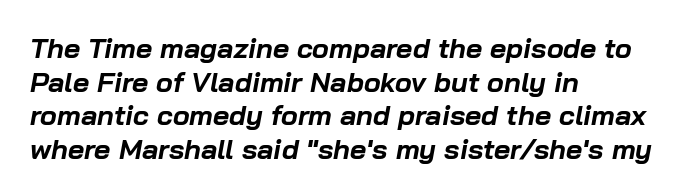
The image shows 28 px bold type, italic (leaning right); set left-aligned, line spacing 1.2x, normal letter spacing, not underlined; low stroke contrast and a medium x-height.
